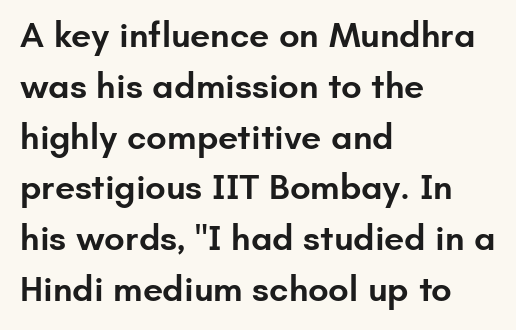
The leading is moderate, giving the passage an even texture. The foot of each line stays bare and open. The setting favours the left margin, as ordinary paragraphs usually do. This sample has the flowing, uneven cadence of proportional lettering. Typographically, this falls in the sans-serif category.
